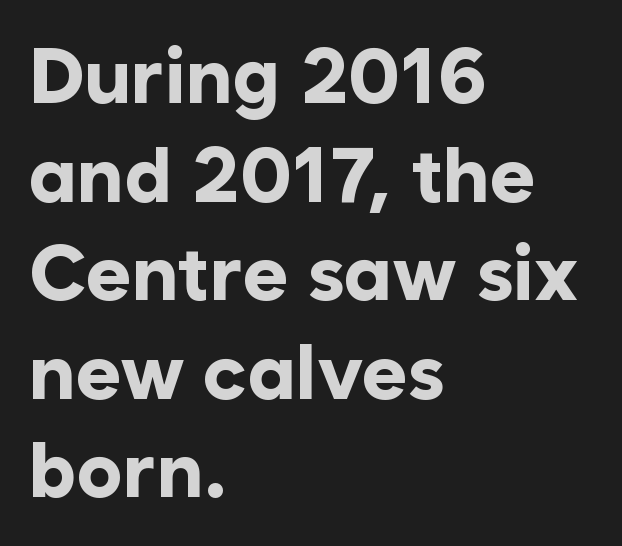
The image shows 77 px bold sans-serif type, upright; set left-aligned, normal line spacing (1.28x), normal letter spacing, not underlined; low stroke contrast and a medium x-height.
